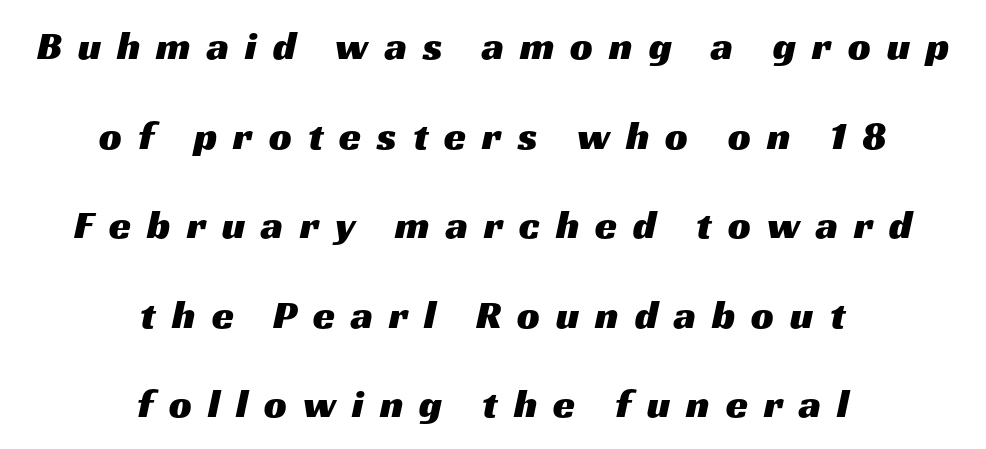
{"serif": "no", "width": "wide", "stroke_contrast": "medium", "x_height": "medium", "monospaced": "no", "underline": "no", "align": "center", "line_spacing": "loose", "line_spacing_ratio": 2.24, "letter_spacing": "wide", "letter_spacing_em": 0.4, "glyph_px": 40}
